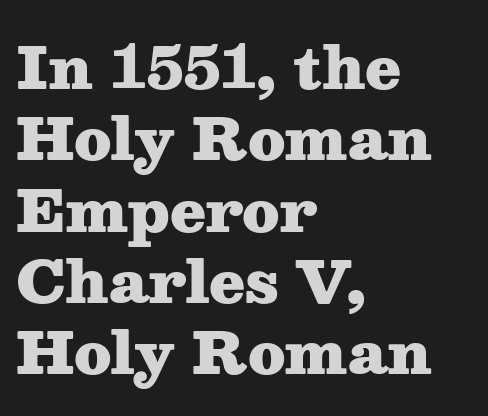
The image shows 58 px heavy, wide serif type, upright; set left-aligned, line spacing 1.23x, normal letter spacing, not underlined; medium stroke contrast and a medium x-height.
